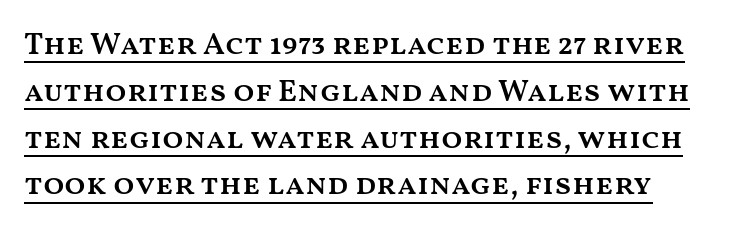
{"italic": "no", "bold": "semi", "weight": "semibold", "width": "wide", "stroke_contrast": "medium", "x_height": "medium", "monospaced": "no", "underline": "yes", "line_spacing": "normal", "line_spacing_ratio": 1.51, "letter_spacing": "normal", "letter_spacing_em": 0.0, "glyph_px": 31}
